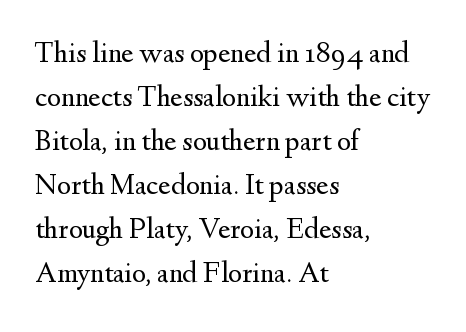
Q: Is the text bold? A: No.
Q: Is the text italic (slanted)? A: No, it is upright.
Q: Is the typeface a serif or a sans-serif typeface? A: Serif.
Q: Is the text underlined? A: No.
Q: How is the paragraph aligned? A: Left-aligned.
Q: Is the spacing between letters normal or unusually wide? A: Normal.
Q: Is the spacing between lines tight, normal or loose? A: Normal.
Q: Width (condensed, normal, or wide)? A: Normal.
Q: Stroke contrast? A: Medium.
Q: x-height? A: Small.
Q: Monospaced? A: No.
